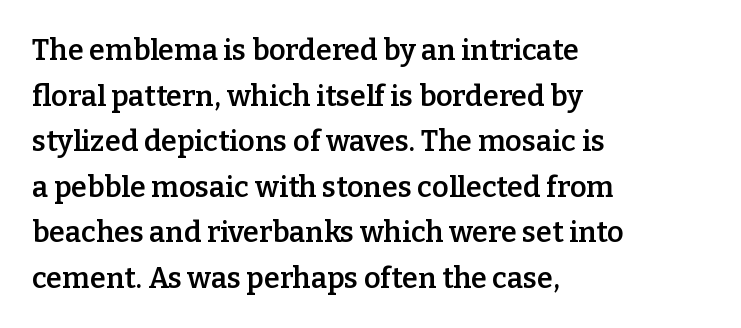
The image shows 29 px semibold serif type, upright; set left-aligned, normal line spacing (1.57x), normal letter spacing, not underlined; low stroke contrast and a medium x-height.
